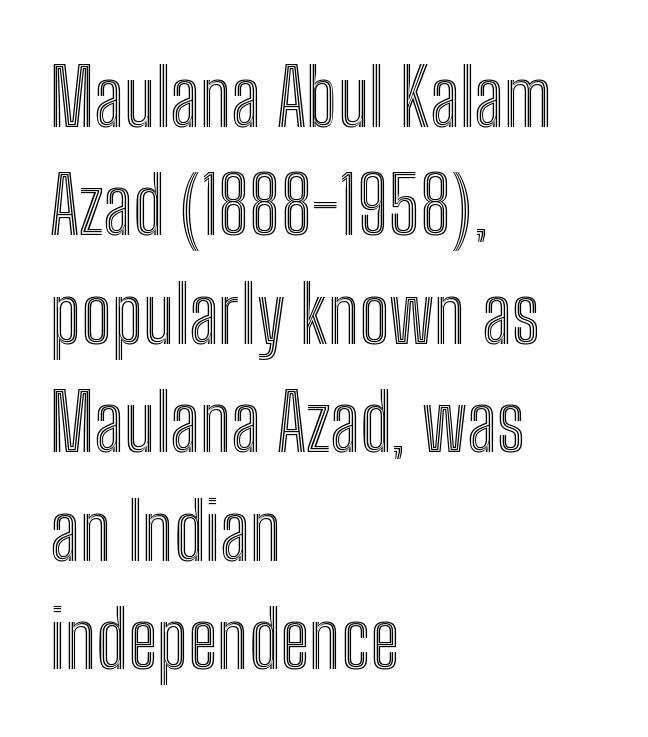
The image shows 78 px condensed type, upright; set left-aligned, normal line spacing (1.39x), normal letter spacing, not underlined; a medium x-height.
